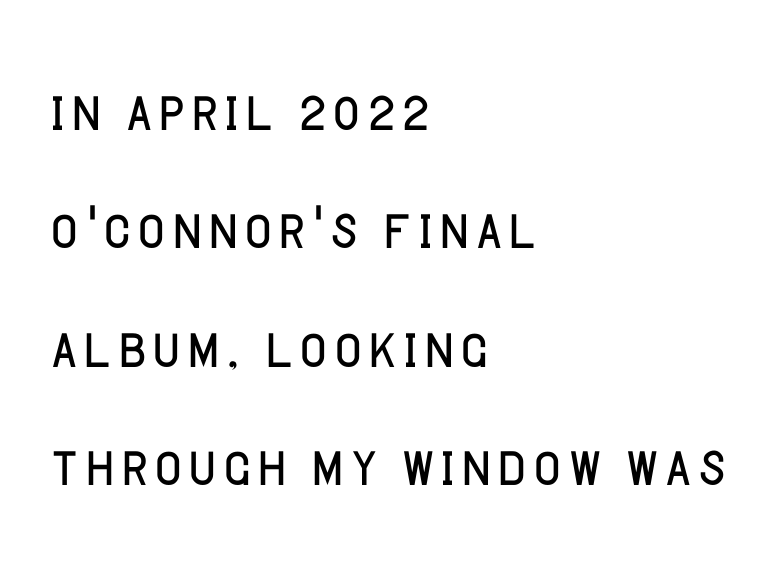
The image shows 75 px light sans-serif type, upright; set left-aligned, normal line spacing (1.58x), normal letter spacing, not underlined; low stroke contrast and a large x-height.
